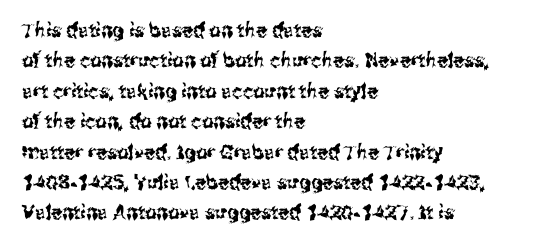
The image shows 20 px text type, upright; set left-aligned, normal line spacing (1.52x), normal letter spacing, not underlined.
